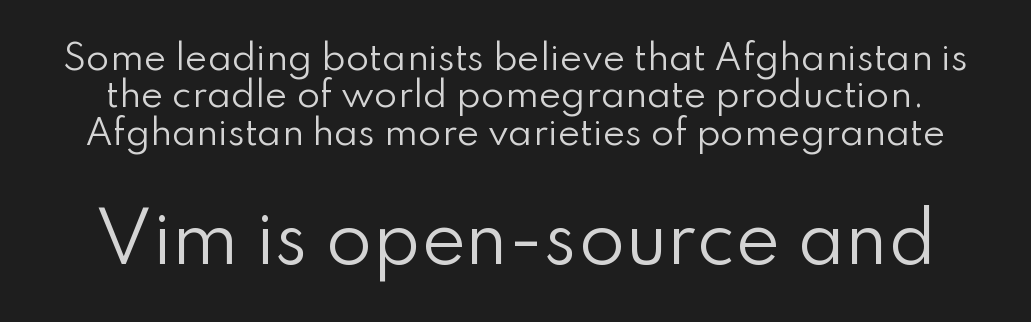
{"serif": "no", "italic": "no", "bold": "no", "weight": "regular", "width": "normal", "stroke_contrast": "low", "x_height": "small", "monospaced": "no", "underline": "no", "line_spacing": "tight", "line_spacing_ratio": 1.1, "letter_spacing": "normal", "letter_spacing_em": 0.0, "larger_block": "second", "size_ratio": 1.97, "glyph_px": 67}
